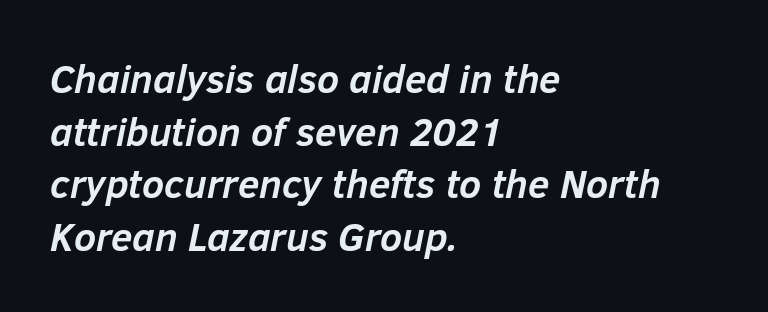
Rows of type keep a routine distance in the vertical direction. The face used here is proportionally spaced, like ordinary book or web type. Pretty heavy lettering here — definitely bold. Look at the tracking — it's just the regular setting, nothing added.
